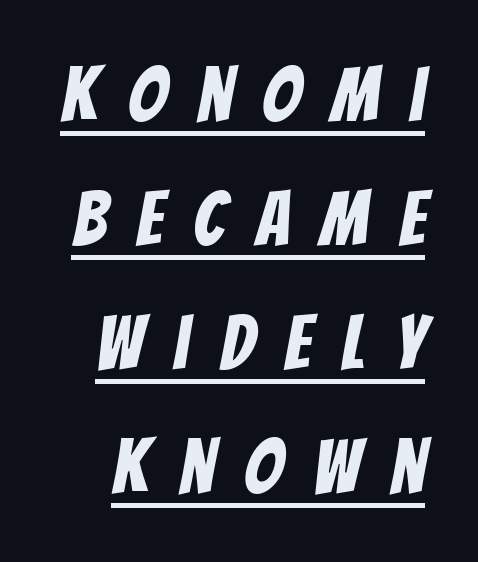
Q: Is the typeface a serif or a sans-serif typeface? A: Sans-serif.
Q: Is the text underlined? A: Yes.
Q: Is the spacing between letters normal or unusually wide? A: Unusually wide.
Q: Is the spacing between lines tight, normal or loose? A: Normal.
Q: Width (condensed, normal, or wide)? A: Condensed.
Q: Stroke contrast? A: Low.
Q: x-height? A: Large.
Q: Monospaced? A: No.
